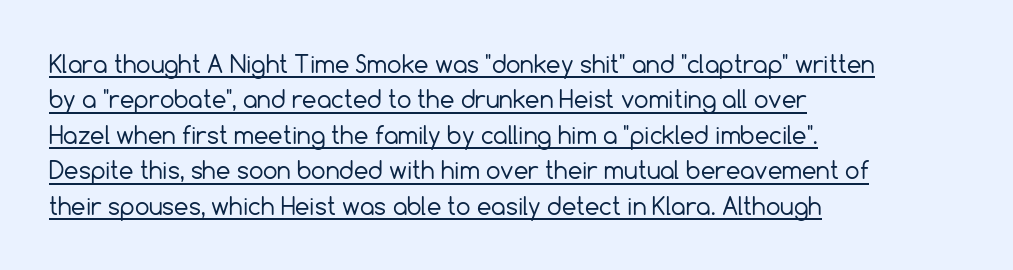
The image shows 23 px text type, upright; set left-aligned, normal line spacing (1.54x), normal letter spacing, underlined.
